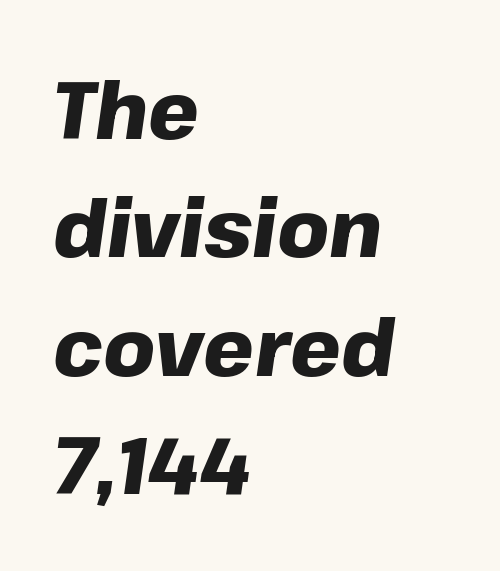
The image shows 80 px heavy type, italic (leaning right); set left-aligned, normal line spacing (1.48x), normal letter spacing, not underlined; low stroke contrast and a medium x-height.
